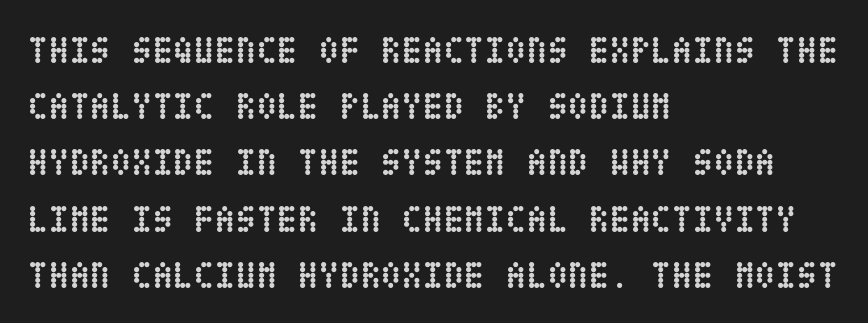
The image shows 38 px semibold, condensed type, upright; set left-aligned, normal line spacing (1.48x), normal letter spacing, not underlined; low stroke contrast and a large x-height.
